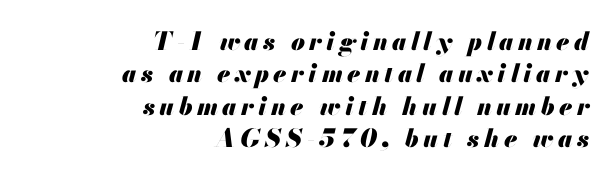
Q: Is the text bold? A: Yes.
Q: Is the text italic (slanted)? A: Yes, it leans right by about 13 degrees.
Q: Is the text underlined? A: No.
Q: How is the paragraph aligned? A: Right-aligned.
Q: Is the spacing between lines tight, normal or loose? A: Normal.
